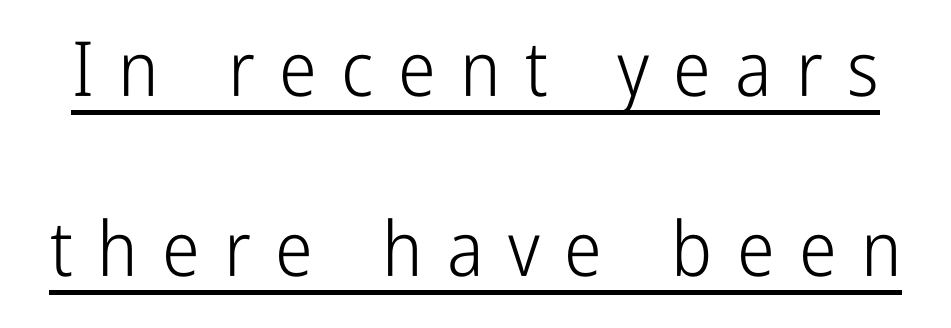
The image shows 76 px light, condensed sans-serif type, upright; set loose line spacing (2.37x), unusually wide letter spacing (+0.32 em), underlined; low stroke contrast and a medium x-height.
